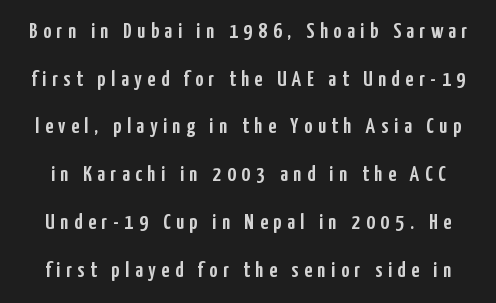
{"italic": "no", "underline": "no", "line_spacing": "loose", "line_spacing_ratio": 2.17, "letter_spacing": "wide", "letter_spacing_em": 0.26, "glyph_px": 22}
